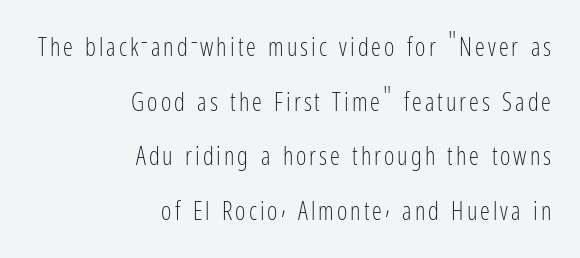
The image shows 25 px text type, upright; set right-aligned, loose line spacing (2.19x), not underlined.
